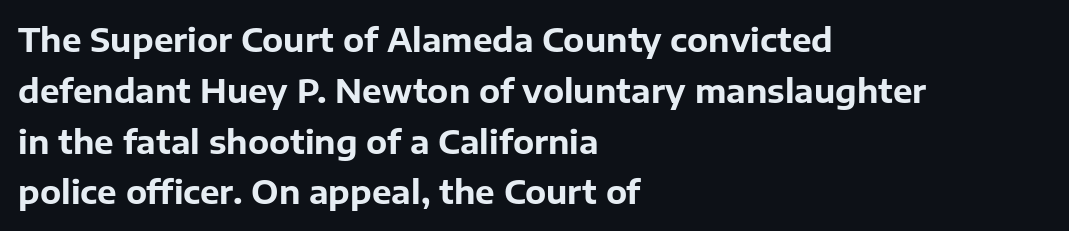
Q: Is the text bold? A: Yes.
Q: Is the text italic (slanted)? A: No, it is upright.
Q: Is the typeface a serif or a sans-serif typeface? A: Sans-serif.
Q: Is the text underlined? A: No.
Q: How is the paragraph aligned? A: Left-aligned.
Q: Is the spacing between letters normal or unusually wide? A: Normal.
Q: Is the spacing between lines tight, normal or loose? A: Normal.
Q: Width (condensed, normal, or wide)? A: Normal.
Q: Stroke contrast? A: Low.
Q: x-height? A: Medium.
Q: Monospaced? A: No.
